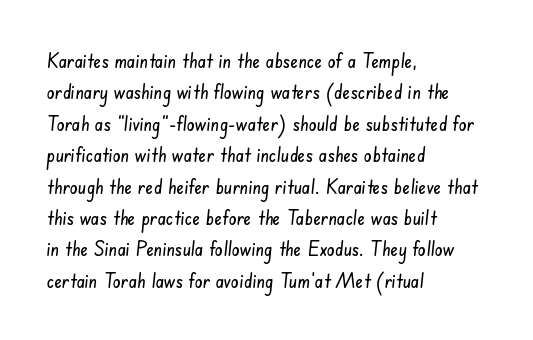
This sample keeps an unexceptional amount of space between lines. The type is set solid horizontally, with unmodified tracking. A clean baseline with only descenders dipping below it. All the whitespace from short lines collects on the right.
